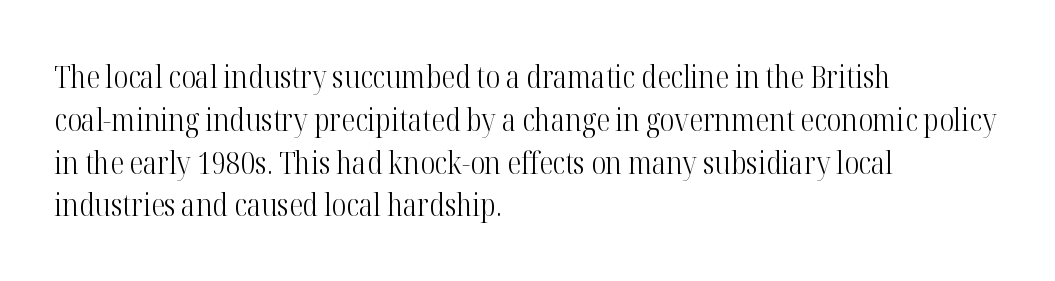
The image shows 31 px light, condensed serif type, upright; set left-aligned, normal line spacing (1.38x), normal letter spacing, not underlined; high stroke contrast and a medium x-height.
